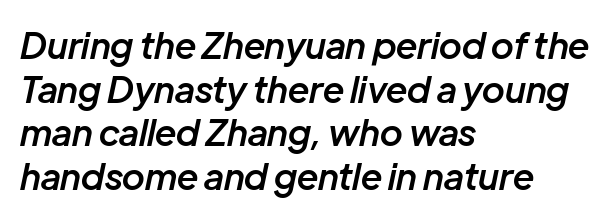
Q: Is the text bold? A: Semi-bold.
Q: Is the text italic (slanted)? A: Yes, it leans right by about 12 degrees.
Q: Is the text underlined? A: No.
Q: How is the paragraph aligned? A: Left-aligned.
Q: Is the spacing between letters normal or unusually wide? A: Normal.
Q: Width (condensed, normal, or wide)? A: Normal.
Q: Stroke contrast? A: Low.
Q: x-height? A: Medium.
Q: Monospaced? A: No.
